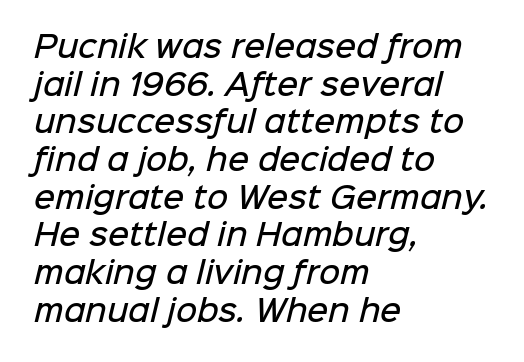
The typeface chosen for these lines omits serifs. Honestly, there is no underline to notice here at all. Vertically, the passage feels balanced, rows spaced as you'd expect. On the weight axis this lands at semibold, roughly 600. You could not count columns in this text — the font is proportionally spaced.
